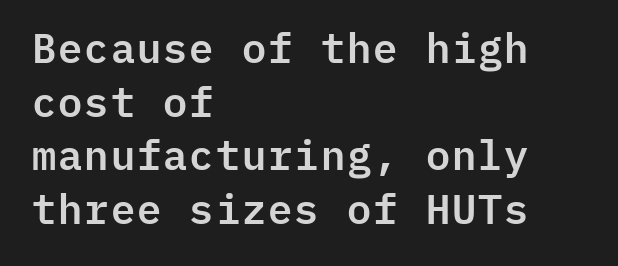
Descenders hang freely into open space. The passage is arranged the way most books set body copy — flush left. One glance says typical: line gaps are just what's usual. Words appear dense and cohesive because spacing is normal. Rendered with straight, roman letterforms.
